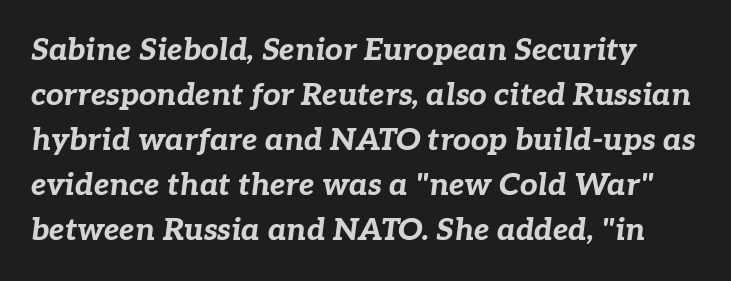
When letters slant like this, we call the style italic. Looks like regular typesetting: each glyph gets only the width it needs. Heavy, bold letterforms. Spacing between characters is what you'd get straight out of the box.
